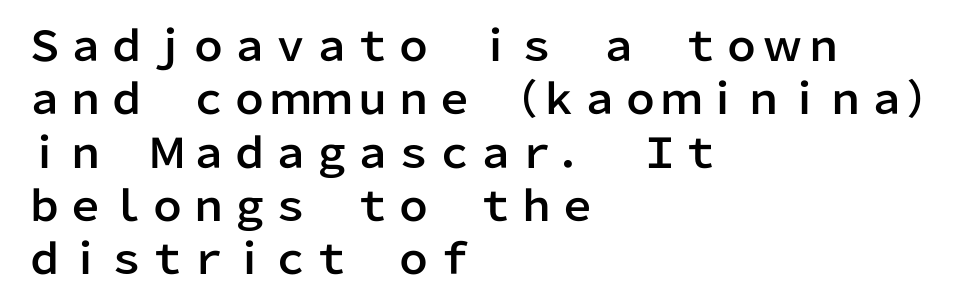
The lettering stays uniformly vertical, giving the passage a roman look. Tracking here is standard; glyphs follow each other at the usual distance. The gap between lines stays unmarked. Serif or sans? Sans — the stroke terminals are bare. Compared with a centered layout, this one pins lines to the left instead. You could not count columns in this text — the font is proportionally spaced.
